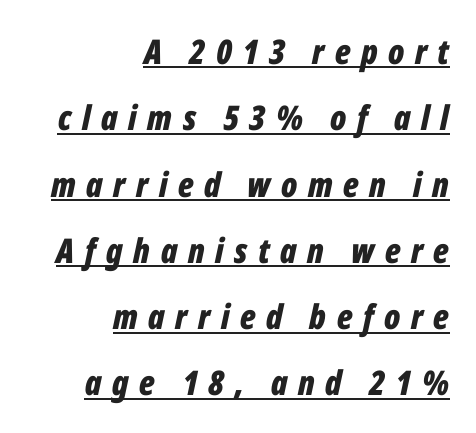
Q: Is the text bold? A: Yes.
Q: Is the text italic (slanted)? A: Yes, it leans right by about 12 degrees.
Q: Is the text underlined? A: Yes.
Q: How is the paragraph aligned? A: Right-aligned.
Q: Is the spacing between letters normal or unusually wide? A: Unusually wide.
Q: Is the spacing between lines tight, normal or loose? A: Loose.
Q: Width (condensed, normal, or wide)? A: Condensed.
Q: Stroke contrast? A: Low.
Q: x-height? A: Medium.
Q: Monospaced? A: No.
